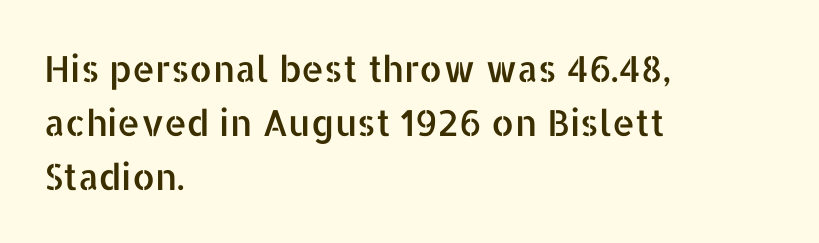
The image shows 36 px sans-serif type, upright; set left-aligned, normal line spacing (1.5x), normal letter spacing, not underlined; low stroke contrast and a medium x-height.
